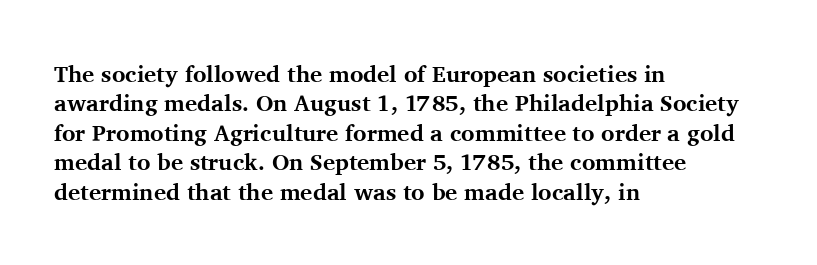
{"italic": "no", "bold": "yes", "underline": "no", "align": "left", "line_spacing": "normal", "line_spacing_ratio": 1.28, "letter_spacing": "normal", "letter_spacing_em": 0.0, "glyph_px": 23}
